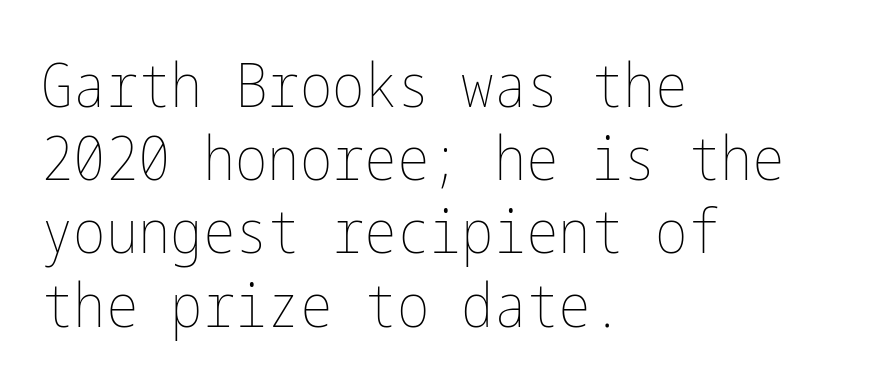
Words appear dense and cohesive because spacing is normal. Has an underline been added? It has not. The rag falls on the right side of this text block. If you drew a line through each stem, it would be perfectly vertical. The face looks like a standard text weight, possibly lighter.
